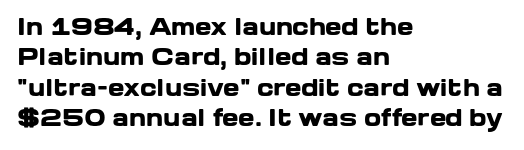
The image shows 22 px bold type, upright; set left-aligned, normal line spacing (1.38x), normal letter spacing, not underlined.
